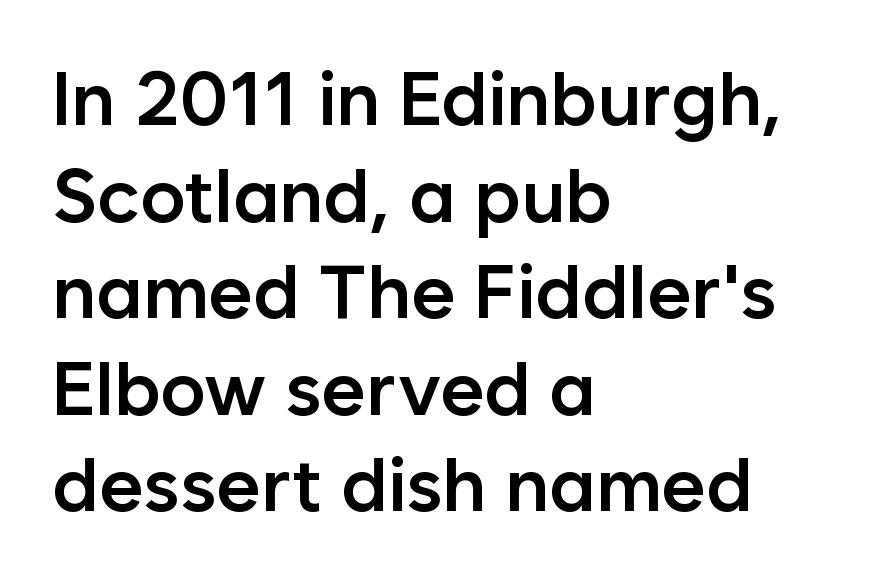
Q: Is the text bold? A: Semi-bold.
Q: Is the text italic (slanted)? A: No, it is upright.
Q: Is the typeface a serif or a sans-serif typeface? A: Sans-serif.
Q: Is the text underlined? A: No.
Q: How is the paragraph aligned? A: Left-aligned.
Q: Is the spacing between letters normal or unusually wide? A: Normal.
Q: Is the spacing between lines tight, normal or loose? A: Normal.
Q: Width (condensed, normal, or wide)? A: Normal.
Q: Stroke contrast? A: Low.
Q: x-height? A: Medium.
Q: Monospaced? A: No.
